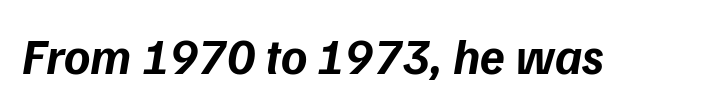
Q: Is the text bold? A: Yes.
Q: Is the typeface a serif or a sans-serif typeface? A: Sans-serif.
Q: Is the text underlined? A: No.
Q: Is the spacing between letters normal or unusually wide? A: Normal.
Q: Width (condensed, normal, or wide)? A: Normal.
Q: Stroke contrast? A: Low.
Q: x-height? A: Medium.
Q: Monospaced? A: No.
